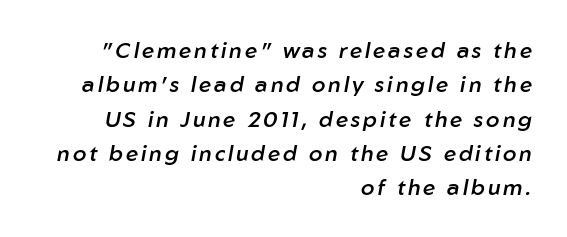
The specimen reads as italic at a glance. Glance below the letters and you will spot only blank space. Summary of vertical rhythm: regular, with standard interline spacing. Each line ends at the same right margin while the left side varies. Bold? Not quite — semibold, heavier than regular but stopping short.
